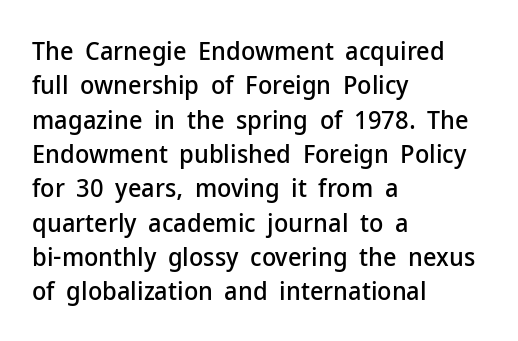
The image shows 26 px text type, upright; set left-aligned, normal line spacing (1.32x), normal letter spacing, not underlined.
